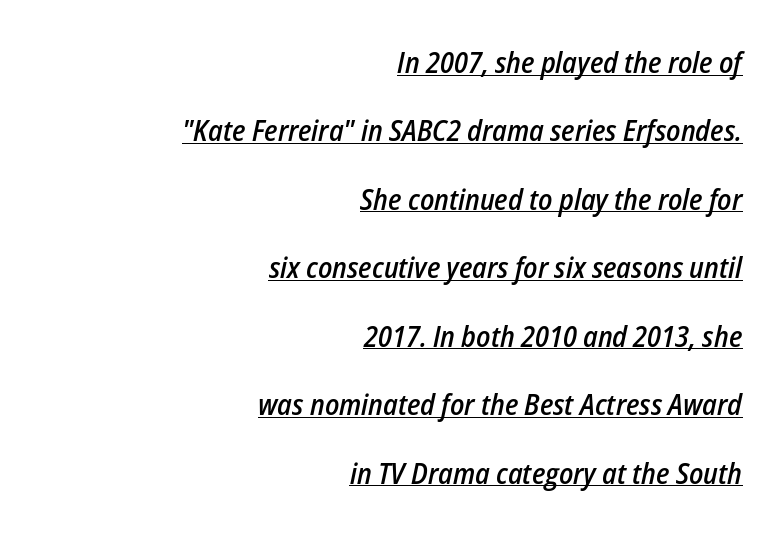
Q: Is the text bold? A: Semi-bold.
Q: Is the text italic (slanted)? A: Yes, it leans right by about 12 degrees.
Q: Is the text underlined? A: Yes.
Q: How is the paragraph aligned? A: Right-aligned.
Q: Is the spacing between letters normal or unusually wide? A: Normal.
Q: Is the spacing between lines tight, normal or loose? A: Loose.
Q: Width (condensed, normal, or wide)? A: Condensed.
Q: Stroke contrast? A: Low.
Q: x-height? A: Medium.
Q: Monospaced? A: No.
